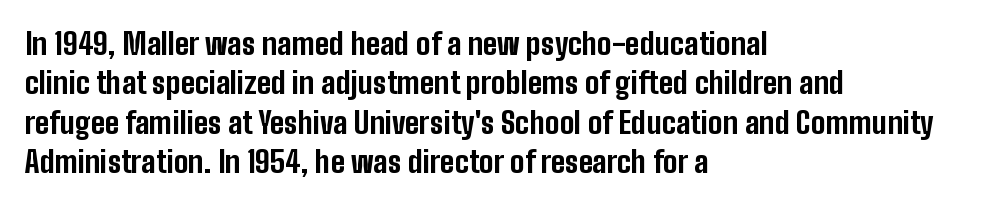
Unlike italic type, these characters show no tilt at all. These lines stack with their left ends in a neat column. Spacing between characters is what you'd get straight out of the box. Looks like regular typesetting: each glyph gets only the width it needs.
